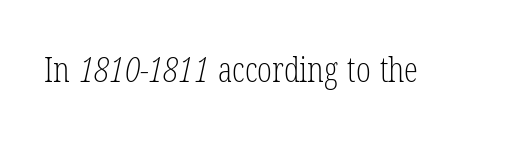
{"serif": "yes", "bold": "no", "weight": "light", "width": "condensed", "stroke_contrast": "low", "x_height": "medium", "monospaced": "no", "underline": "no", "letter_spacing": "normal", "letter_spacing_em": 0.0, "glyph_px": 35}
